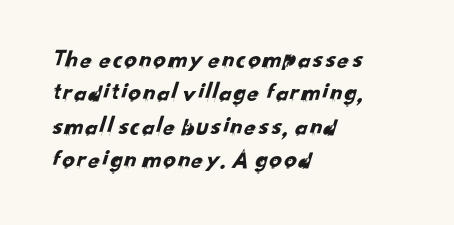
The image shows 25 px text type; set left-aligned, normal line spacing (1.34x), normal letter spacing, not underlined.
